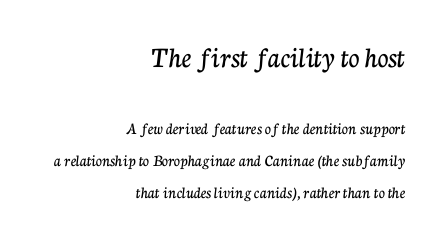
Q: Is the text italic (slanted)? A: Yes.
Q: Is the typeface a serif or a sans-serif typeface? A: Serif.
Q: Is the text underlined? A: No.
Q: How is the paragraph aligned? A: Right-aligned.
Q: Is the spacing between letters normal or unusually wide? A: Normal.
Q: Which block of text is set in a larger size, the first (top) or the second (bottom)? A: The first (top) one.
Q: Width (condensed, normal, or wide)? A: Normal.
Q: Stroke contrast? A: Low.
Q: x-height? A: Medium.
Q: Monospaced? A: No.
